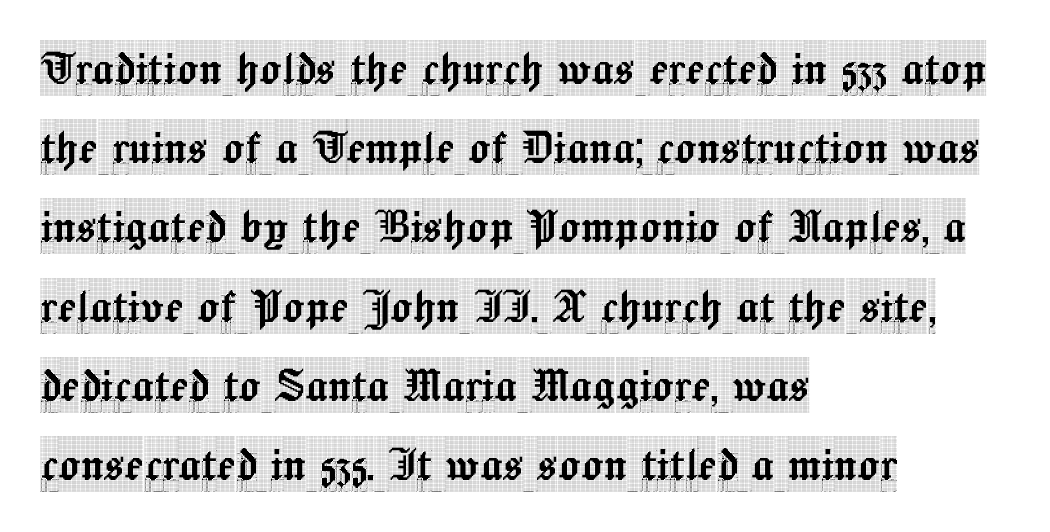
{"serif": "yes", "italic": "no", "width": "condensed", "x_height": "large", "monospaced": "no", "underline": "no", "align": "left", "line_spacing": "normal", "line_spacing_ratio": 1.44, "letter_spacing": "normal", "letter_spacing_em": 0.0, "glyph_px": 55}
